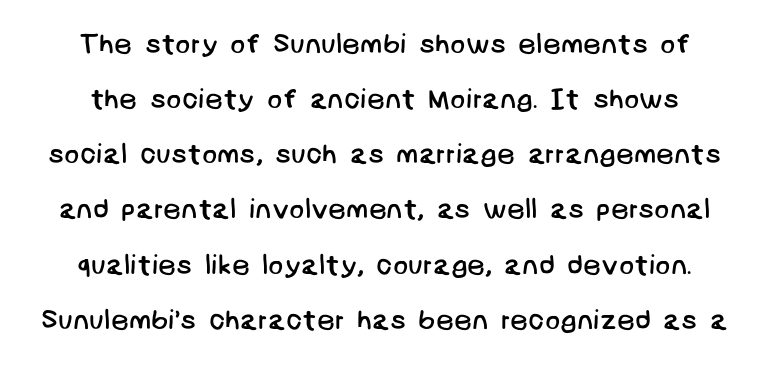
Q: Is the text bold? A: No.
Q: Is the typeface a serif or a sans-serif typeface? A: Sans-serif.
Q: Is the text underlined? A: No.
Q: Is the spacing between letters normal or unusually wide? A: Normal.
Q: Is the spacing between lines tight, normal or loose? A: Loose.
Q: Width (condensed, normal, or wide)? A: Normal.
Q: Stroke contrast? A: Low.
Q: x-height? A: Large.
